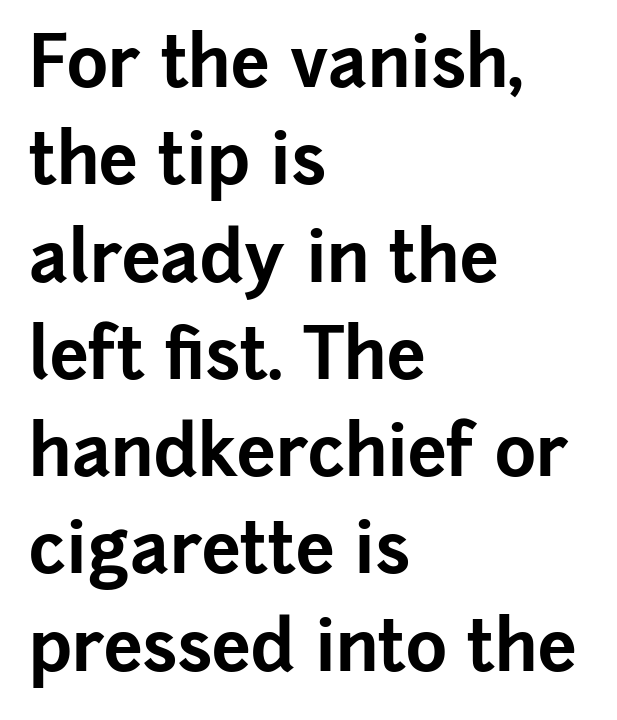
{"serif": "no", "italic": "no", "bold": "yes", "weight": "bold", "width": "normal", "stroke_contrast": "low", "x_height": "medium", "monospaced": "no", "underline": "no", "align": "left", "line_spacing": "normal", "line_spacing_ratio": 1.39, "letter_spacing": "normal", "letter_spacing_em": 0.0, "glyph_px": 70}
